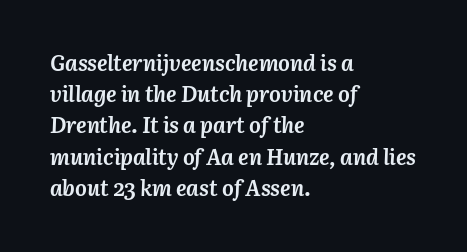
The image shows 22 px bold type, italic (leaning right); set left-aligned, normal line spacing (1.42x), normal letter spacing, not underlined.
